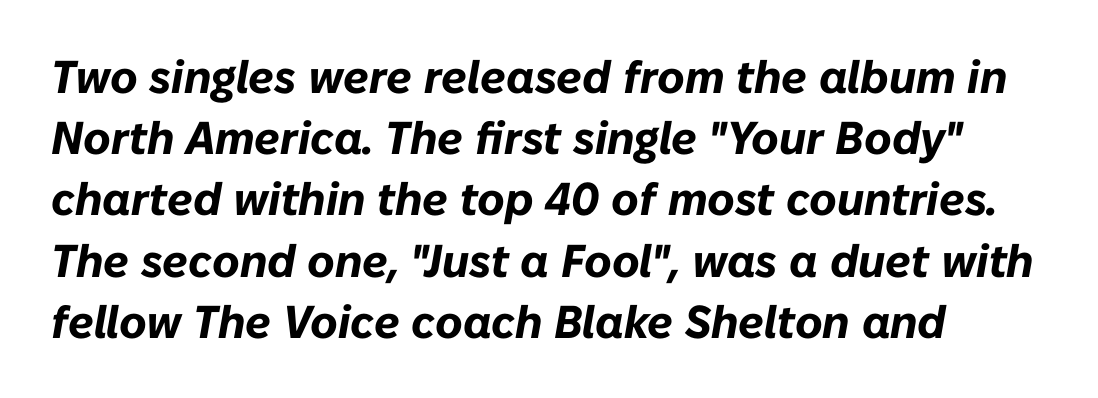
Q: Is the text bold? A: Yes.
Q: Is the text italic (slanted)? A: Yes, it leans right by about 10 degrees.
Q: Is the text underlined? A: No.
Q: How is the paragraph aligned? A: Left-aligned.
Q: Is the spacing between letters normal or unusually wide? A: Normal.
Q: Is the spacing between lines tight, normal or loose? A: Normal.
Q: Width (condensed, normal, or wide)? A: Normal.
Q: Stroke contrast? A: Low.
Q: x-height? A: Medium.
Q: Monospaced? A: No.
